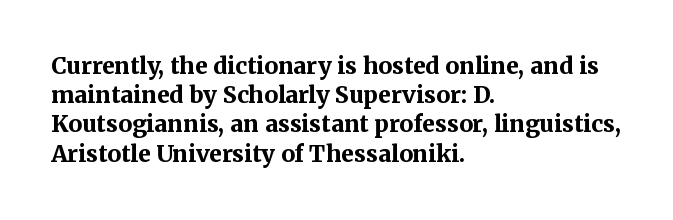
The image shows 23 px bold type, upright; set left-aligned, normal line spacing (1.27x), normal letter spacing, not underlined.
